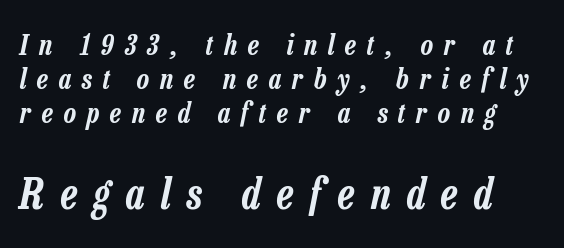
Type without underlining. These lines are rendered in a variable-pitch font. The letters are slanted; this is an italic face. How are the letters spaced? Widely, with obvious added tracking.
